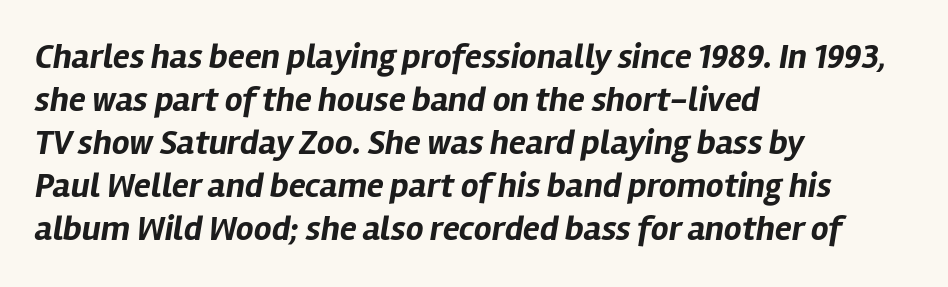
The image shows 35 px bold type, italic (leaning right); set left-aligned, line spacing 1.23x, normal letter spacing, not underlined; low stroke contrast and a medium x-height.
